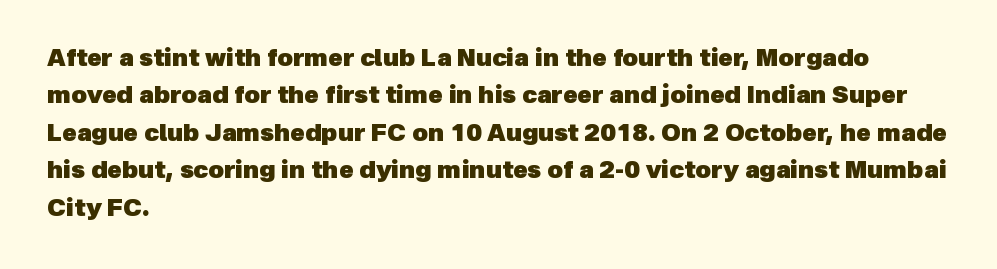
The image shows 24 px bold type; set left-aligned, normal line spacing (1.56x), normal letter spacing, not underlined.
